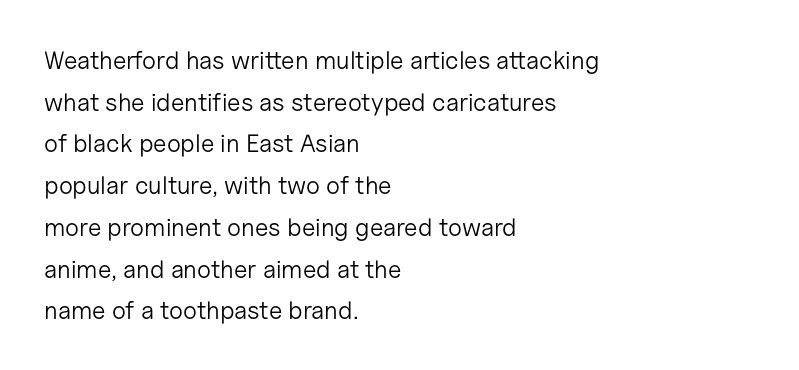
Q: Is the text bold? A: No.
Q: Is the text italic (slanted)? A: No, it is upright.
Q: Is the text underlined? A: No.
Q: How is the paragraph aligned? A: Left-aligned.
Q: Is the spacing between letters normal or unusually wide? A: Normal.
Q: Is the spacing between lines tight, normal or loose? A: Normal.
